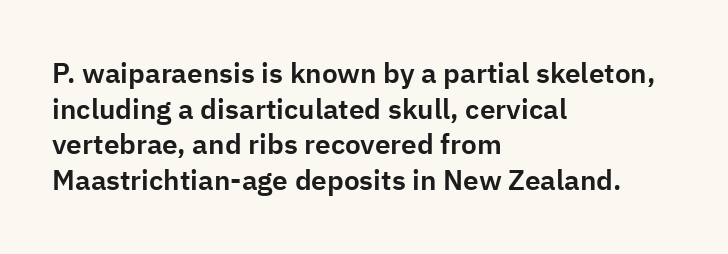
The image shows 28 px sans-serif type, upright; set left-aligned, normal line spacing (1.27x), normal letter spacing, not underlined; low stroke contrast and a medium x-height.
